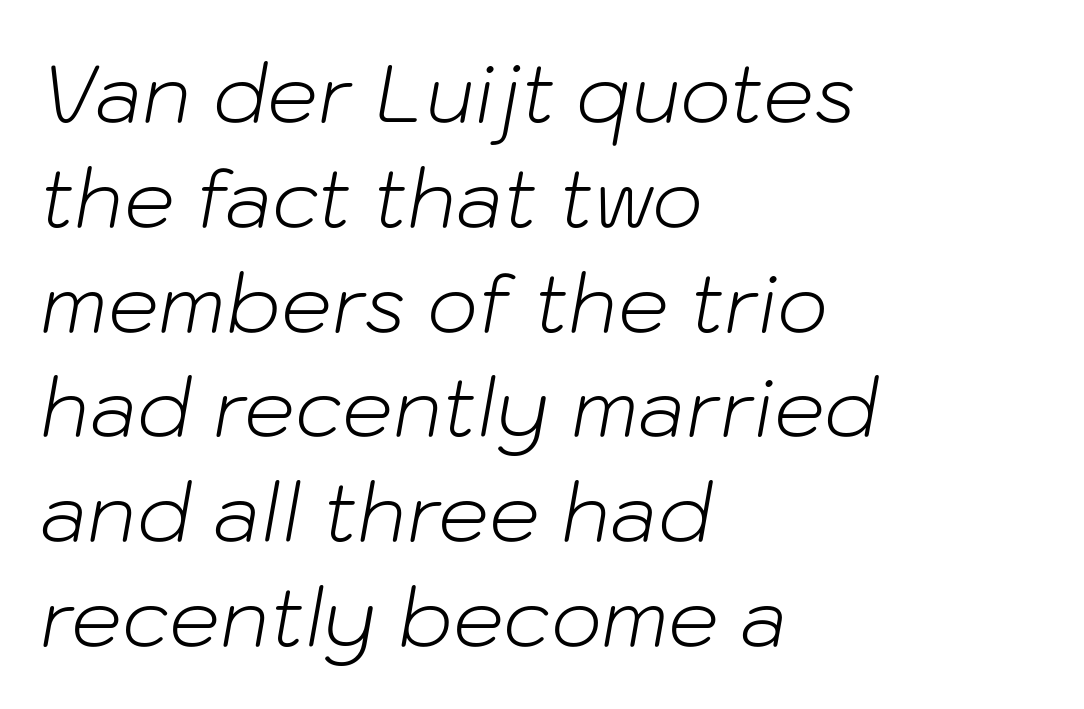
Spacing verdict: proportional, widths tailored to each character. The space beneath each line is pristine and unruled. If you measured baseline to baseline, you'd find a middling distance. Rendered with sloped, italic letterforms. The passage is arranged the way most books set body copy — flush left. The face looks like a standard text weight, possibly lighter.
